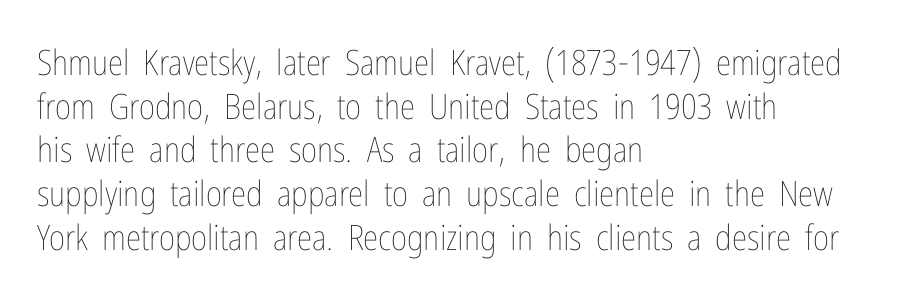
The image shows 35 px thin, condensed type, upright; set left-aligned, normal line spacing (1.25x), normal letter spacing, not underlined; low stroke contrast and a medium x-height.
